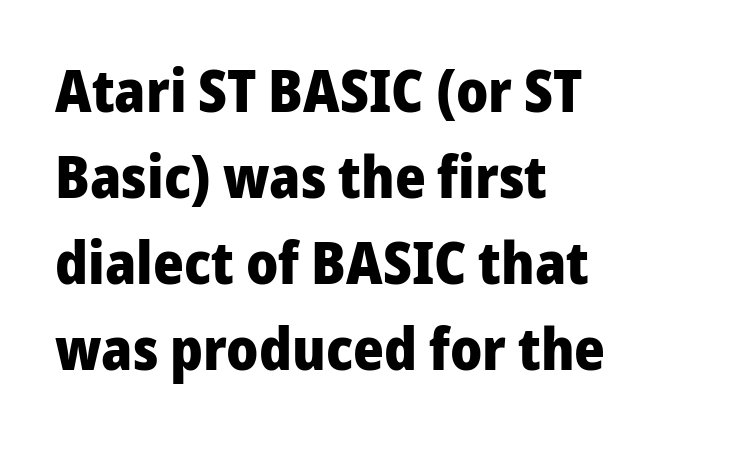
{"serif": "no", "italic": "no", "bold": "yes", "weight": "heavy", "width": "normal", "stroke_contrast": "low", "x_height": "medium", "monospaced": "no", "underline": "no", "align": "left", "line_spacing": "normal", "line_spacing_ratio": 1.46, "letter_spacing": "normal", "letter_spacing_em": 0.0, "glyph_px": 59}
